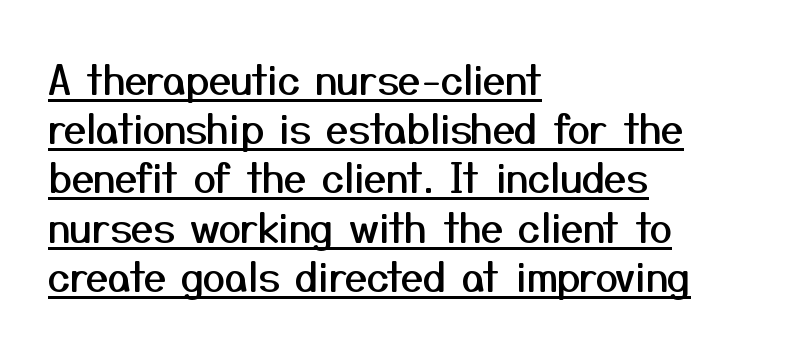
{"serif": "no", "italic": "no", "width": "normal", "stroke_contrast": "medium", "x_height": "medium", "monospaced": "no", "underline": "yes", "align": "left", "line_spacing_ratio": 1.23, "letter_spacing": "normal", "letter_spacing_em": 0.0, "glyph_px": 40}
